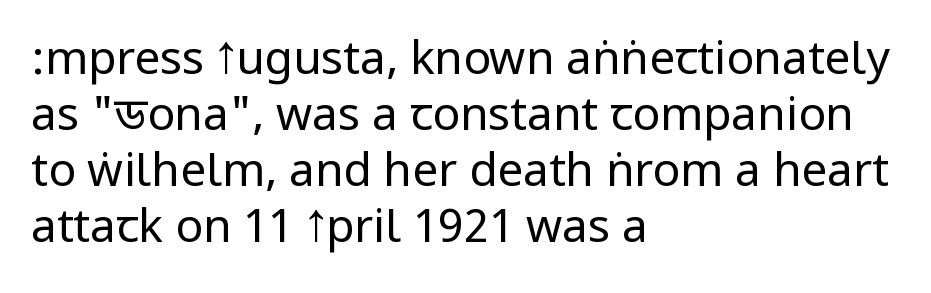
Q: Is the text bold? A: No.
Q: Is the text italic (slanted)? A: No, it is upright.
Q: Is the typeface a serif or a sans-serif typeface? A: Sans-serif.
Q: Is the text underlined? A: No.
Q: How is the paragraph aligned? A: Left-aligned.
Q: Is the spacing between letters normal or unusually wide? A: Normal.
Q: Width (condensed, normal, or wide)? A: Condensed.
Q: Stroke contrast? A: Low.
